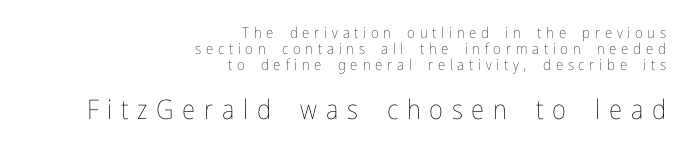
Q: Is the text bold? A: No.
Q: Is the text italic (slanted)? A: No, it is upright.
Q: Is the text underlined? A: No.
Q: How is the paragraph aligned? A: Right-aligned.
Q: Is the spacing between letters normal or unusually wide? A: Unusually wide.
Q: Is the spacing between lines tight, normal or loose? A: Tight.
Q: Which block of text is set in a larger size, the first (top) or the second (bottom)? A: The second (bottom) one.
